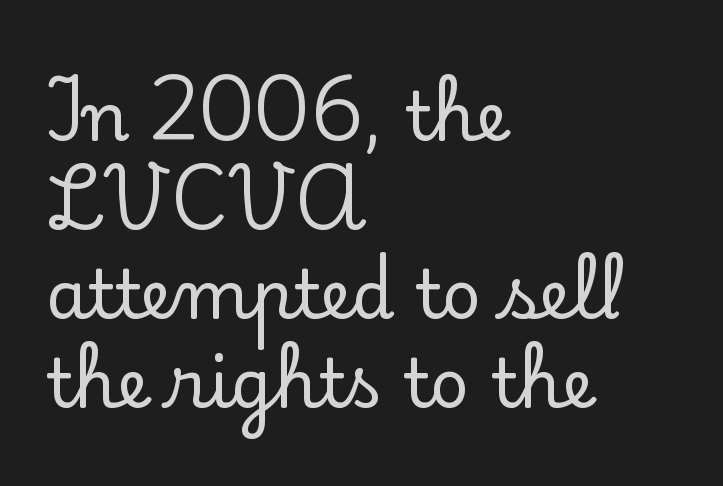
Think of a printed novel: that variable character pitch is what you see here. The baseline area is clear. Letterform terminals end in serifs throughout the passage. Typeset ragged right — the left edge is the straight one. Regarding leading, the lines here are spaced in the standard way.
